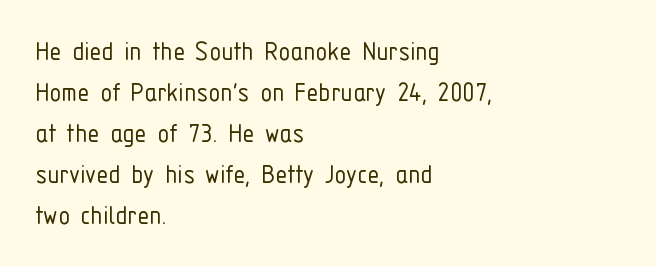
The image shows 30 px light, condensed sans-serif type, upright; set left-aligned, normal line spacing (1.37x), normal letter spacing, not underlined; low stroke contrast and a medium x-height.
